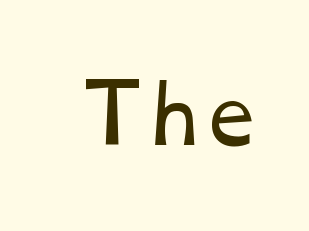
{"bold": "no", "weight": "regular", "width": "wide", "stroke_contrast": "low", "x_height": "medium", "monospaced": "no", "underline": "no", "letter_spacing": "normal", "letter_spacing_em": 0.0, "glyph_px": 76}
